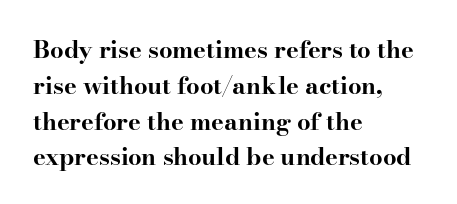
Q: Is the text bold? A: Yes.
Q: Is the text italic (slanted)? A: No, it is upright.
Q: Is the text underlined? A: No.
Q: How is the paragraph aligned? A: Left-aligned.
Q: Is the spacing between letters normal or unusually wide? A: Normal.
Q: Is the spacing between lines tight, normal or loose? A: Normal.
